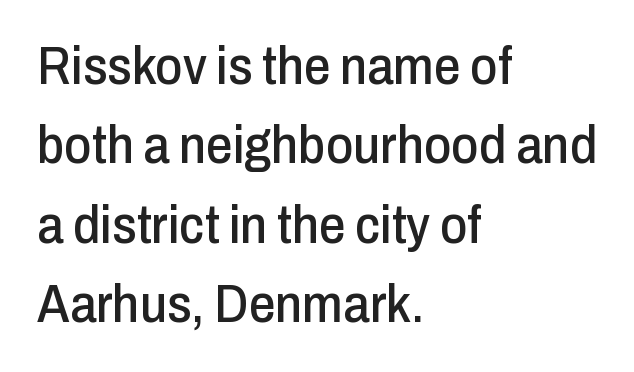
{"serif": "no", "italic": "no", "width": "condensed", "stroke_contrast": "low", "x_height": "medium", "monospaced": "no", "underline": "no", "align": "left", "line_spacing": "normal", "line_spacing_ratio": 1.5, "letter_spacing": "normal", "letter_spacing_em": 0.0, "glyph_px": 53}
